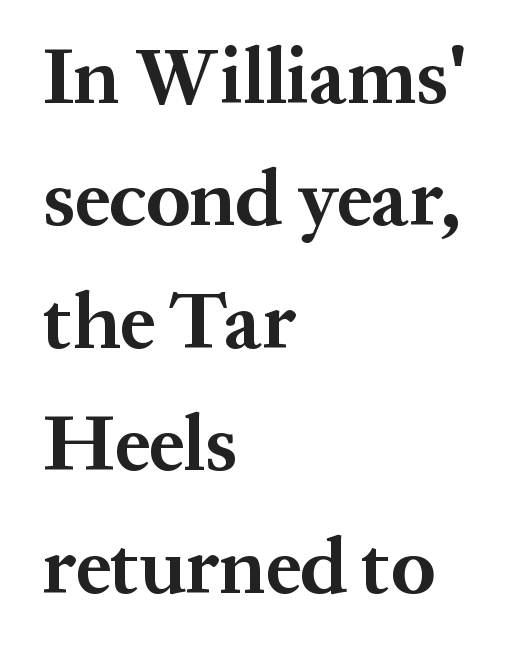
{"serif": "yes", "italic": "no", "bold": "yes", "weight": "bold", "width": "normal", "stroke_contrast": "medium", "x_height": "medium", "monospaced": "no", "underline": "no", "align": "left", "line_spacing": "normal", "line_spacing_ratio": 1.55, "letter_spacing": "normal", "letter_spacing_em": 0.0, "glyph_px": 79}
